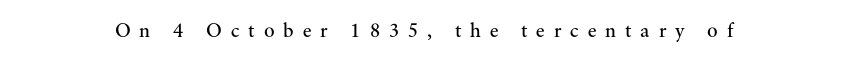
Q: Is the text bold? A: No.
Q: Is the text italic (slanted)? A: No, it is upright.
Q: Is the text underlined? A: No.
Q: Is the spacing between letters normal or unusually wide? A: Unusually wide.
